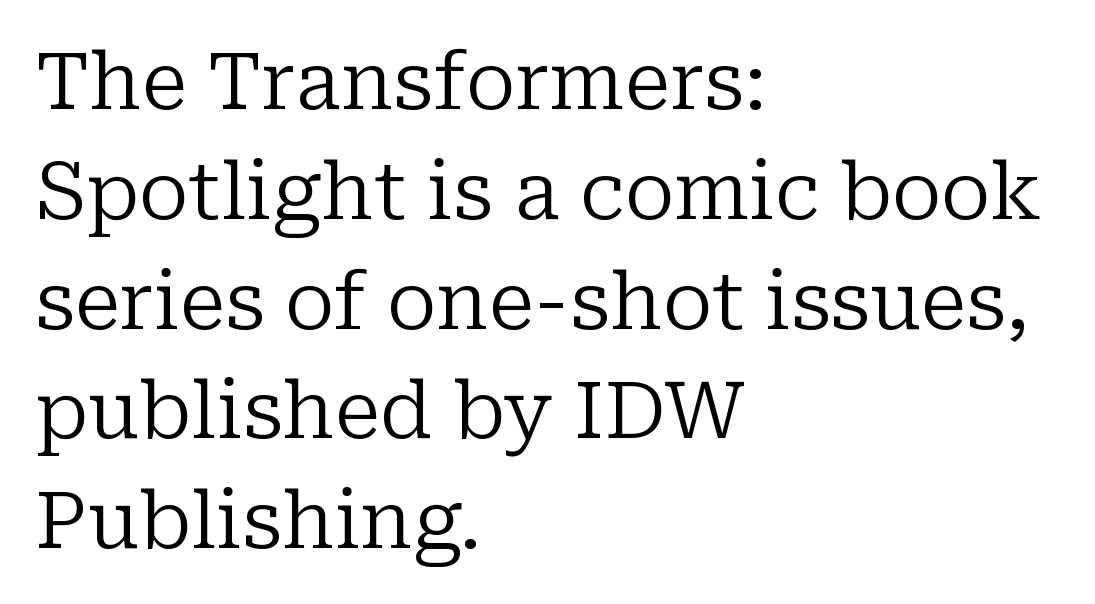
Q: Is the text bold? A: No.
Q: Is the text italic (slanted)? A: No, it is upright.
Q: Is the typeface a serif or a sans-serif typeface? A: Serif.
Q: Is the text underlined? A: No.
Q: How is the paragraph aligned? A: Left-aligned.
Q: Is the spacing between letters normal or unusually wide? A: Normal.
Q: Is the spacing between lines tight, normal or loose? A: Normal.
Q: Width (condensed, normal, or wide)? A: Normal.
Q: Stroke contrast? A: Low.
Q: x-height? A: Medium.
Q: Monospaced? A: No.
